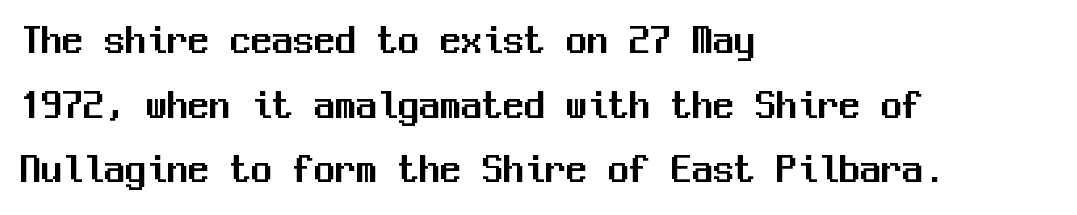
Q: Is the text italic (slanted)? A: No, it is upright.
Q: Is the typeface a serif or a sans-serif typeface? A: Sans-serif.
Q: Is the text underlined? A: No.
Q: How is the paragraph aligned? A: Left-aligned.
Q: Is the spacing between letters normal or unusually wide? A: Normal.
Q: Is the spacing between lines tight, normal or loose? A: Normal.
Q: Width (condensed, normal, or wide)? A: Normal.
Q: Stroke contrast? A: Medium.
Q: x-height? A: Medium.
Q: Monospaced? A: Yes.
